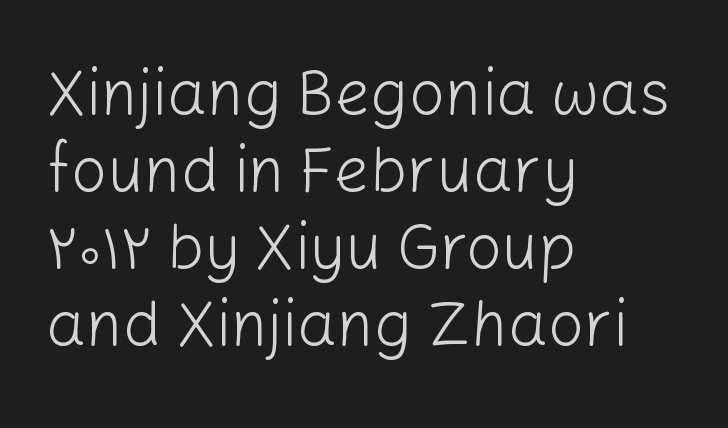
{"serif": "no", "italic": "no", "bold": "no", "weight": "light", "width": "normal", "stroke_contrast": "low", "x_height": "medium", "monospaced": "no", "underline": "no", "align": "left", "line_spacing_ratio": 1.22, "letter_spacing": "normal", "letter_spacing_em": 0.0, "glyph_px": 63}
